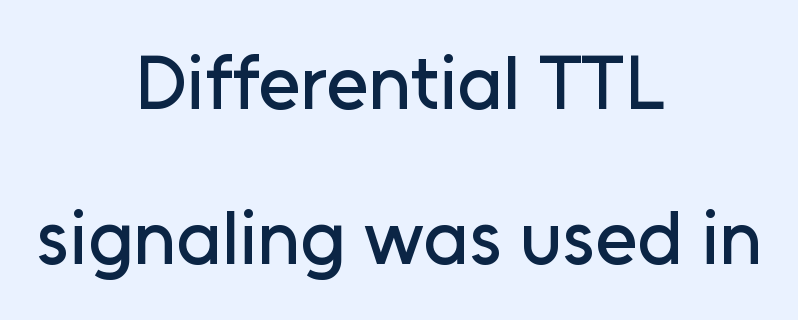
The image shows 76 px sans-serif type, upright; set centered, loose line spacing (2.04x), normal letter spacing, not underlined; low stroke contrast and a medium x-height.
